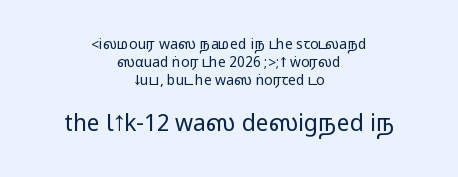
The image shows 23 px text type, upright; set centered, normal line spacing (1.3x), normal letter spacing, not underlined; the second (bottom) block is 1.64x larger.
